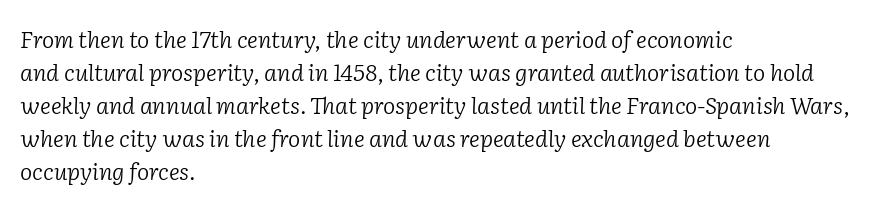
This rendering features lettering with no underline. Vertical spacing — default. The lettering tilts uniformly, giving the passage an italic look. The face looks like a standard text weight, possibly lighter. Tracking here is standard; glyphs follow each other at the usual distance.
